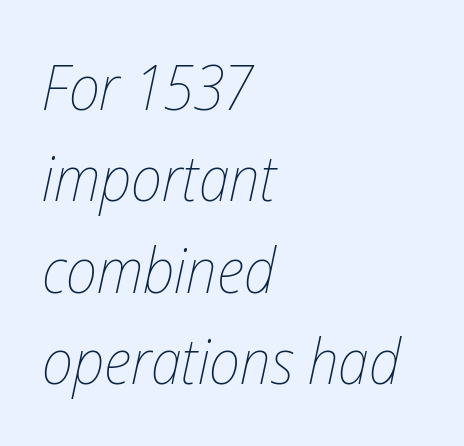
The image shows 63 px thin, condensed type, italic (leaning right); set left-aligned, normal line spacing (1.45x), normal letter spacing, not underlined; low stroke contrast and a medium x-height.
